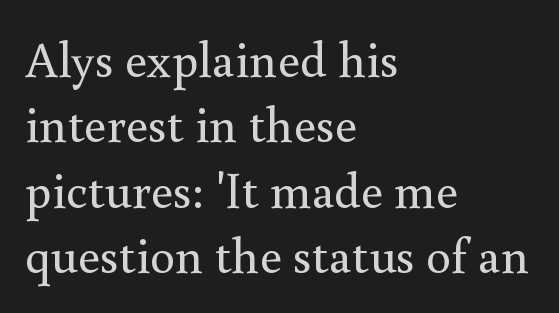
Q: Is the text bold? A: No.
Q: Is the text italic (slanted)? A: No, it is upright.
Q: Is the typeface a serif or a sans-serif typeface? A: Serif.
Q: Is the text underlined? A: No.
Q: How is the paragraph aligned? A: Left-aligned.
Q: Is the spacing between letters normal or unusually wide? A: Normal.
Q: Is the spacing between lines tight, normal or loose? A: Normal.
Q: Width (condensed, normal, or wide)? A: Normal.
Q: x-height? A: Small.
Q: Monospaced? A: No.
